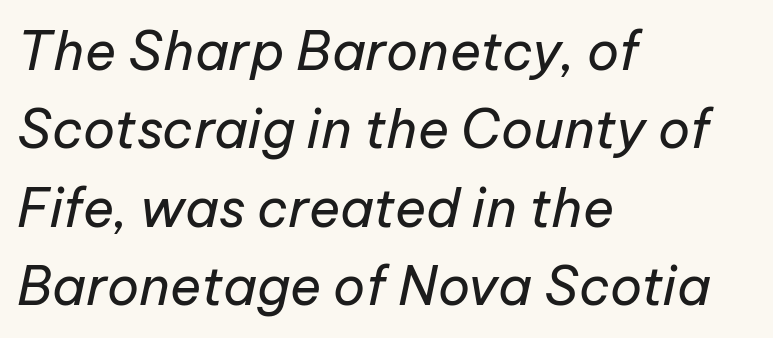
{"italic": "yes", "lean": "right", "slant_degrees": 12, "bold": "no", "weight": "regular", "width": "normal", "stroke_contrast": "low", "x_height": "medium", "monospaced": "no", "underline": "no", "align": "left", "line_spacing": "normal", "line_spacing_ratio": 1.48, "letter_spacing": "normal", "letter_spacing_em": 0.0, "glyph_px": 53}
